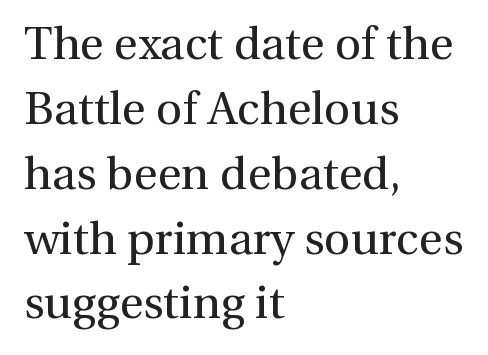
The image shows 46 px regular-weight serif type, upright; set left-aligned, normal line spacing (1.41x), normal letter spacing, not underlined; a medium x-height.
